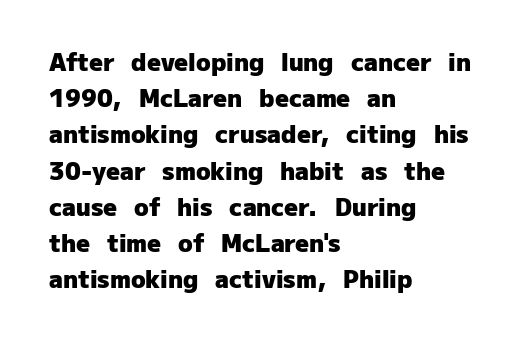
The vertical gap from one line to the next is medium. In terms of posture, this sample is upright. Look at the stroke-to-counter ratio: heavy, a bold. Clear beneath every line of the passage. Casual observation: everything's shoved over to the left. You could call the tracking neutral — neither tight nor loose.
